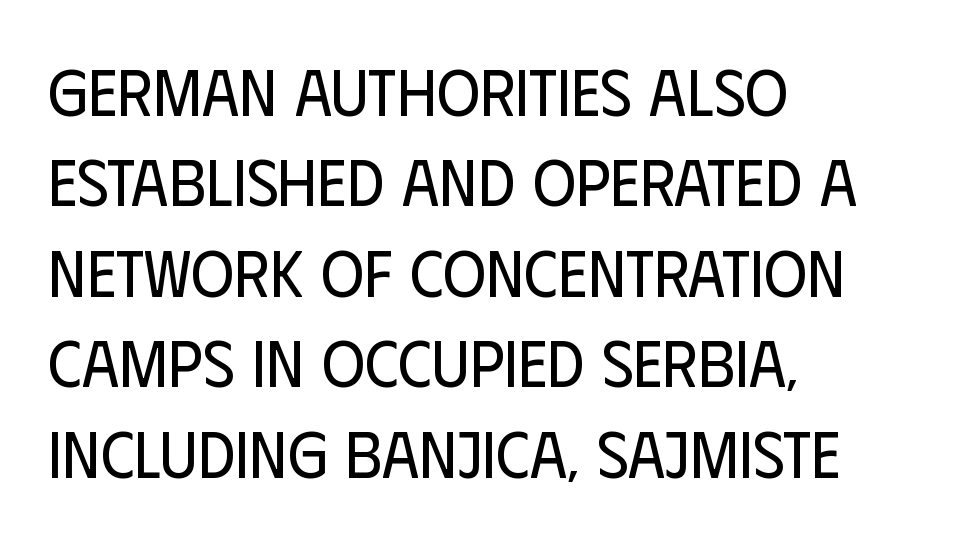
The type is set solid horizontally, with unmodified tracking. You can tell it's not italic because the verticals are truly vertical. These lines sit exactly where default settings would place them. Note: no serifs on the glyphs.
